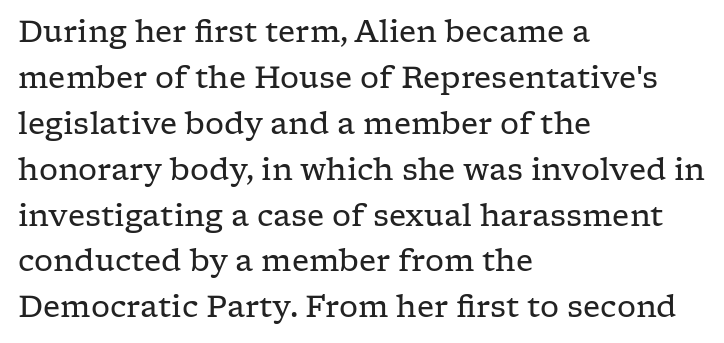
The image shows 30 px regular-weight, wide serif type, upright; set left-aligned, normal line spacing (1.53x), normal letter spacing, not underlined; low stroke contrast and a medium x-height.
